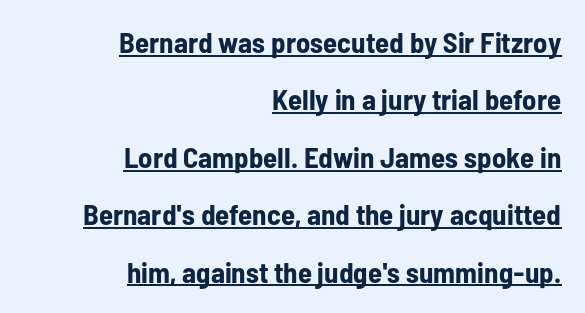
A sans-serif font was chosen for this passage. The face used here appears with an underline applied. The lines are spread far apart with generous leading. I'd describe the lettering as bold — thick and assertive. Rendered with straight, roman letterforms.
